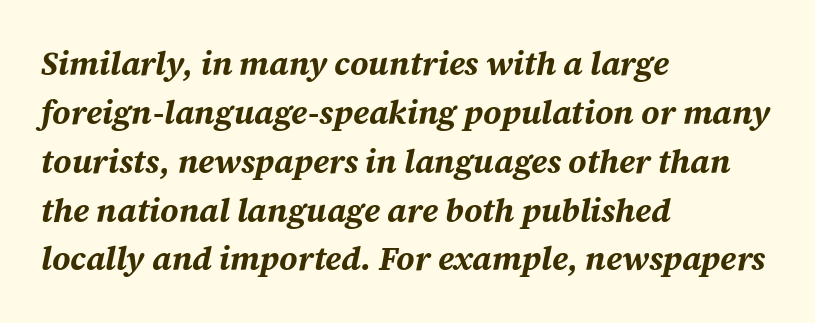
The image shows 33 px bold type, italic (leaning right); set left-aligned, normal line spacing (1.48x), normal letter spacing, not underlined; medium stroke contrast and a medium x-height.
